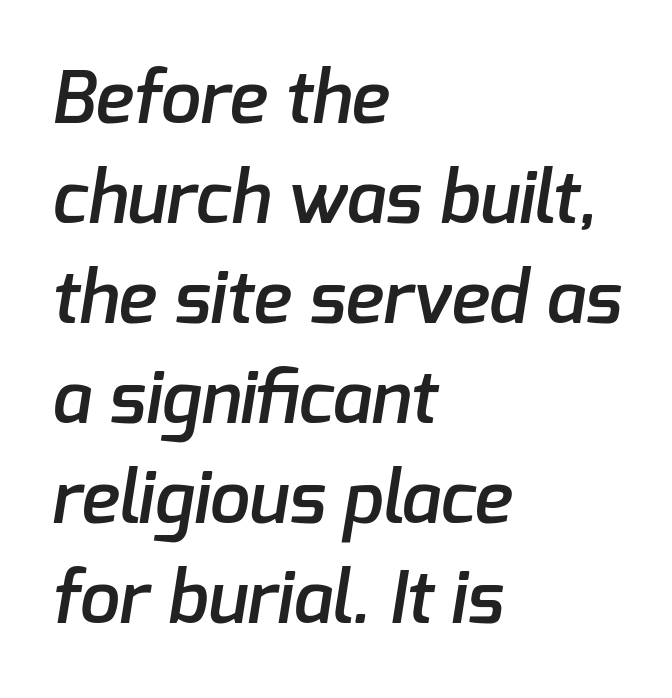
The image shows 72 px semibold sans-serif type; set left-aligned, normal line spacing (1.39x), normal letter spacing, not underlined; low stroke contrast and a medium x-height.
